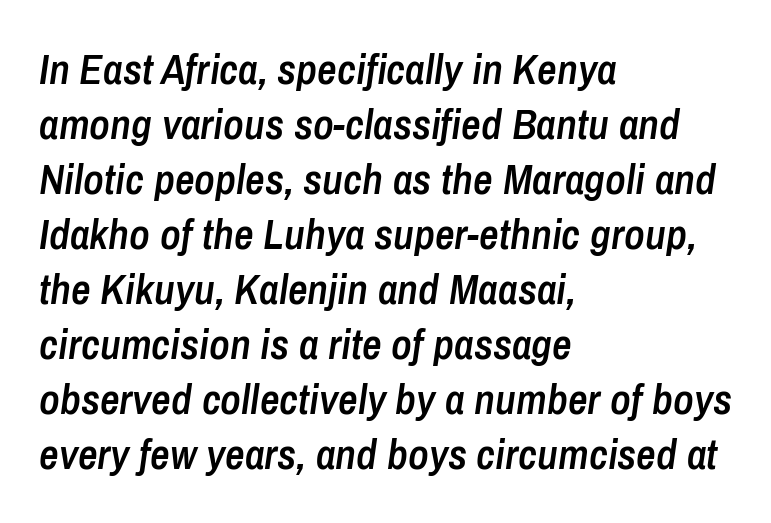
The image shows 43 px semibold, condensed type, italic (leaning right); set left-aligned, normal line spacing (1.28x), normal letter spacing, not underlined; low stroke contrast and a medium x-height.
